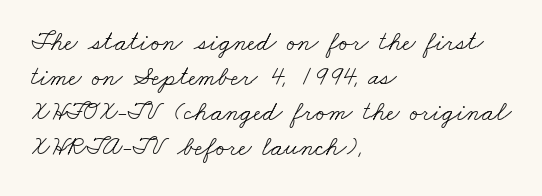
{"bold": "no", "underline": "no", "align": "left", "line_spacing": "normal", "line_spacing_ratio": 1.3, "letter_spacing": "normal", "letter_spacing_em": 0.0, "glyph_px": 27}
